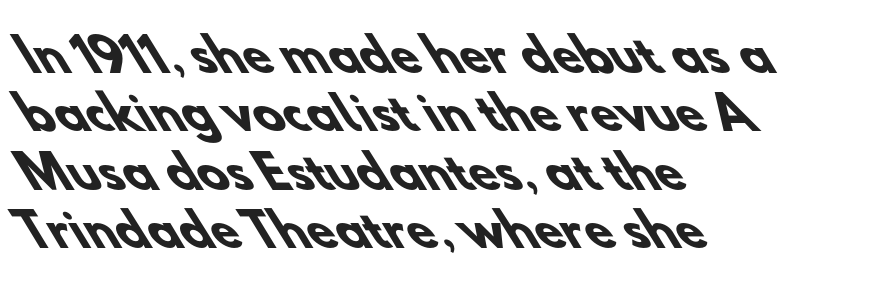
Horizontal alignment here is leftward, the default for most running prose. Glyph-to-glyph distance matches everyday printed text. The glyphs have the mass of a bold cut. A typesetter would call this proportional, since set widths differ per character.
